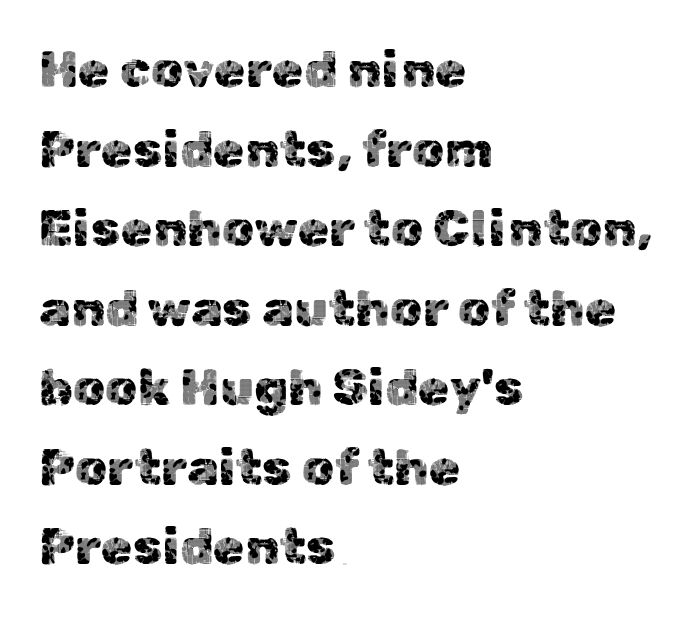
{"serif": "no", "italic": "no", "width": "normal", "x_height": "medium", "monospaced": "no", "underline": "no", "align": "left", "line_spacing": "normal", "line_spacing_ratio": 1.56, "letter_spacing": "normal", "letter_spacing_em": 0.0, "glyph_px": 51}
